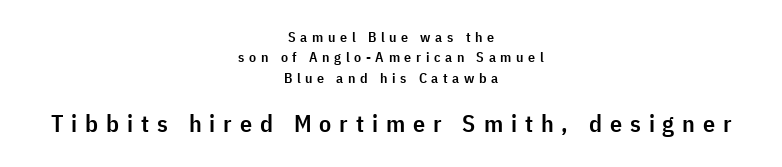
Q: Is the text bold? A: Semi-bold.
Q: Is the text italic (slanted)? A: No, it is upright.
Q: Is the text underlined? A: No.
Q: How is the paragraph aligned? A: Centered.
Q: Is the spacing between letters normal or unusually wide? A: Unusually wide.
Q: Is the spacing between lines tight, normal or loose? A: Normal.
Q: Which block of text is set in a larger size, the first (top) or the second (bottom)? A: The second (bottom) one.
